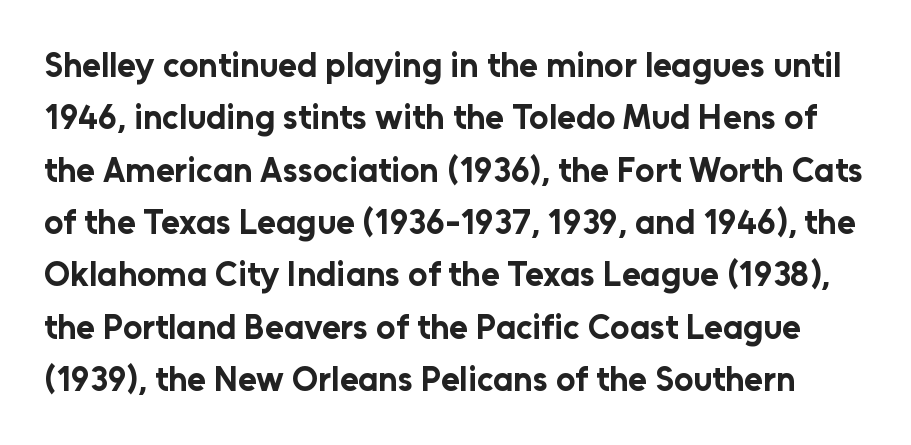
Q: Is the text bold? A: Yes.
Q: Is the text italic (slanted)? A: No, it is upright.
Q: Is the typeface a serif or a sans-serif typeface? A: Sans-serif.
Q: Is the text underlined? A: No.
Q: Is the spacing between letters normal or unusually wide? A: Normal.
Q: Is the spacing between lines tight, normal or loose? A: Normal.
Q: Width (condensed, normal, or wide)? A: Normal.
Q: Stroke contrast? A: Low.
Q: x-height? A: Medium.
Q: Monospaced? A: No.
